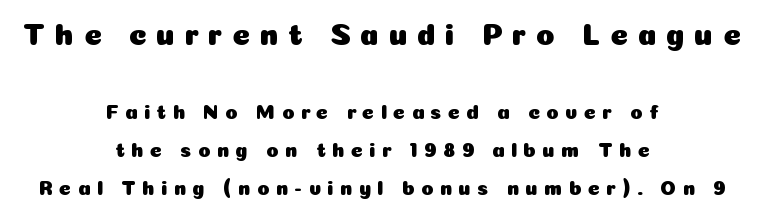
The image shows 30 px sans-serif type, upright; set centered, loose line spacing (1.92x), unusually wide letter spacing (+0.32 em), not underlined; the first (top) block is 1.5x larger; low stroke contrast and a medium x-height.
